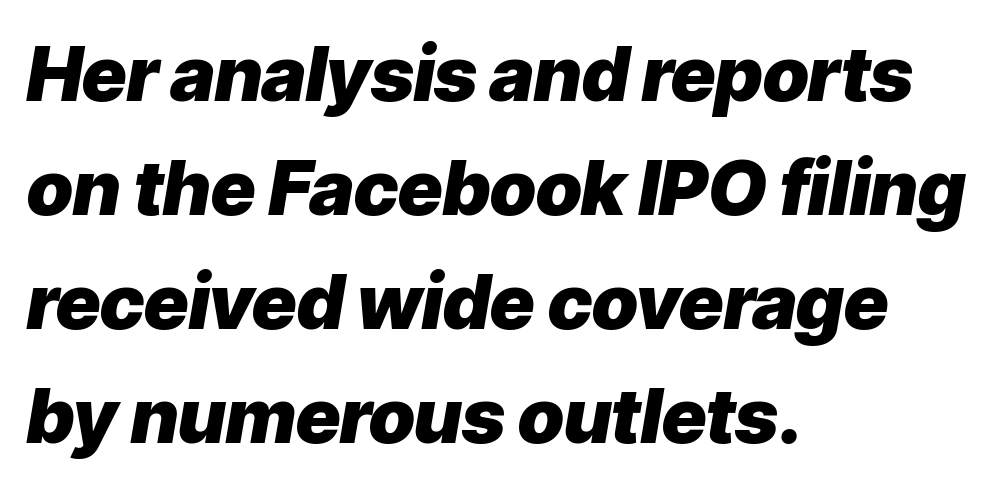
The face used here is proportionally spaced, like ordinary book or web type. This sample is left-justified, so line endings fall wherever the words run out. The rendering applies a slant to the glyphs. Heavy-handed strokes throughout: this text is bold. Horizontal bands of white between lines are of average thickness.
